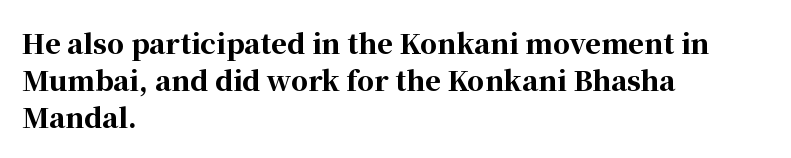
{"italic": "no", "bold": "yes", "underline": "no", "align": "left", "line_spacing": "normal", "line_spacing_ratio": 1.37, "letter_spacing": "normal", "letter_spacing_em": 0.0, "glyph_px": 27}
